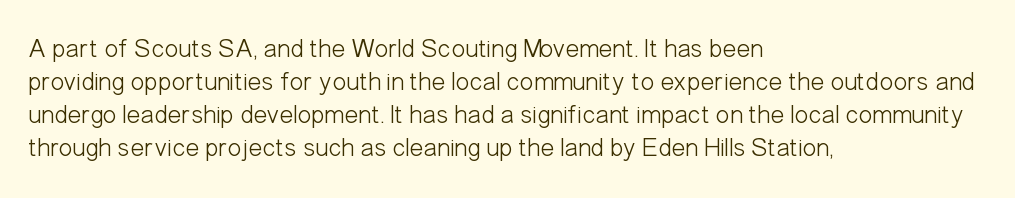
When letters stand straight like this, we call the style roman or upright. These lines sit exactly where default settings would place them. Students, note that the glyphs here touch the page at normal intervals. The passage shown is not bold in any degree. In CSS terms this would be text-align: left. Underlining? Definitely not there.
